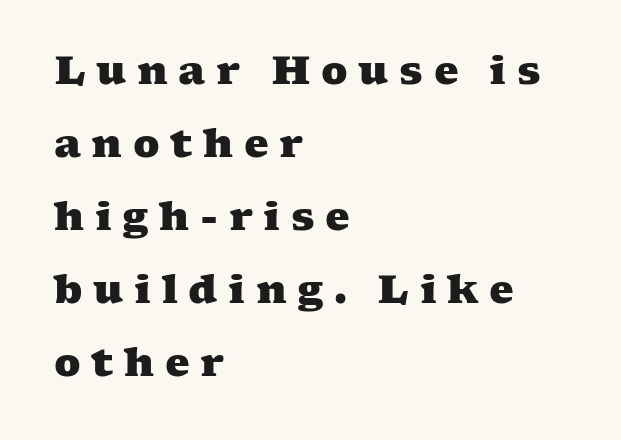
The image shows 39 px heavy, wide serif type; set left-aligned, line spacing 1.87x, unusually wide letter spacing (+0.27 em), not underlined; medium stroke contrast and a medium x-height.
